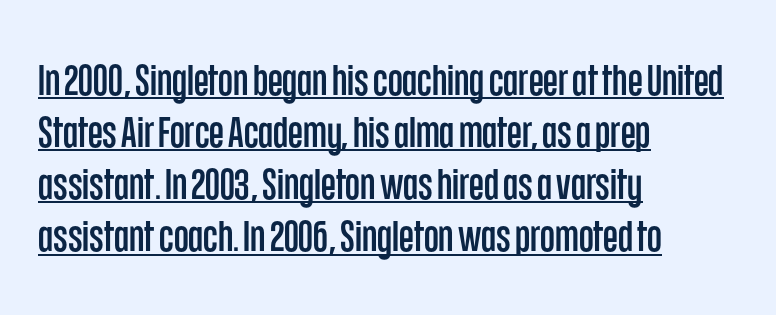
Q: Is the text italic (slanted)? A: No, it is upright.
Q: Is the typeface a serif or a sans-serif typeface? A: Sans-serif.
Q: Is the text underlined? A: Yes.
Q: How is the paragraph aligned? A: Left-aligned.
Q: Is the spacing between letters normal or unusually wide? A: Normal.
Q: Width (condensed, normal, or wide)? A: Condensed.
Q: Stroke contrast? A: Low.
Q: x-height? A: Large.
Q: Monospaced? A: No.
